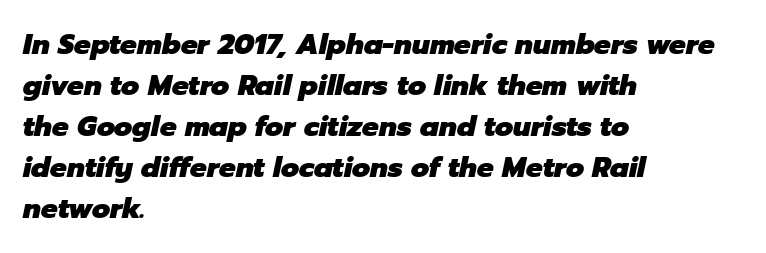
Q: Is the text bold? A: Yes.
Q: Is the text italic (slanted)? A: Yes, it leans right by about 12 degrees.
Q: Is the text underlined? A: No.
Q: How is the paragraph aligned? A: Left-aligned.
Q: Is the spacing between letters normal or unusually wide? A: Normal.
Q: Is the spacing between lines tight, normal or loose? A: Normal.
Q: Width (condensed, normal, or wide)? A: Normal.
Q: Stroke contrast? A: Low.
Q: x-height? A: Medium.
Q: Monospaced? A: No.
